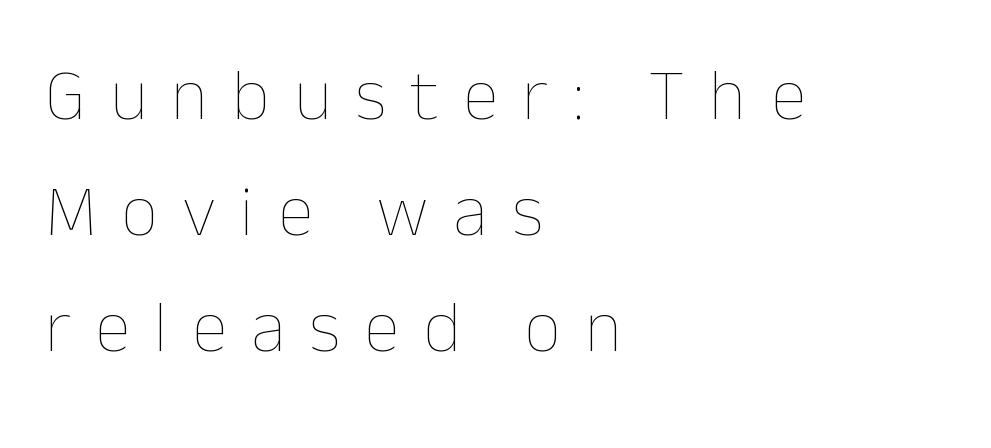
Q: Is the text bold? A: No.
Q: Is the text italic (slanted)? A: No, it is upright.
Q: Is the text underlined? A: No.
Q: How is the paragraph aligned? A: Left-aligned.
Q: Is the spacing between letters normal or unusually wide? A: Unusually wide.
Q: Is the spacing between lines tight, normal or loose? A: Normal.
Q: Width (condensed, normal, or wide)? A: Normal.
Q: Stroke contrast? A: Low.
Q: x-height? A: Medium.
Q: Monospaced? A: No.
